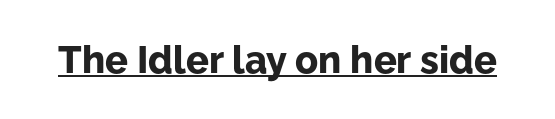
Q: Is the text bold? A: Yes.
Q: Is the text italic (slanted)? A: No, it is upright.
Q: Is the typeface a serif or a sans-serif typeface? A: Sans-serif.
Q: Is the text underlined? A: Yes.
Q: Is the spacing between letters normal or unusually wide? A: Normal.
Q: Width (condensed, normal, or wide)? A: Normal.
Q: Stroke contrast? A: Low.
Q: x-height? A: Medium.
Q: Monospaced? A: No.
